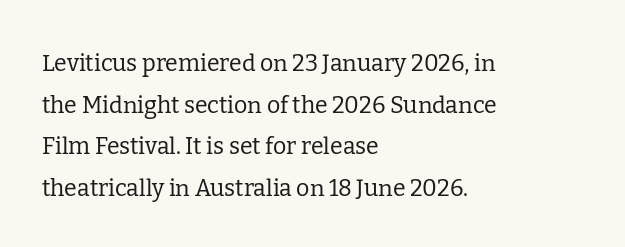
On a weight scale, this lands at 450 or below. The rendering keeps characters at their native spacing. This sample uses an upright cut, with every glyph sitting square on the baseline. Descender tails drop into unmarked territory.
